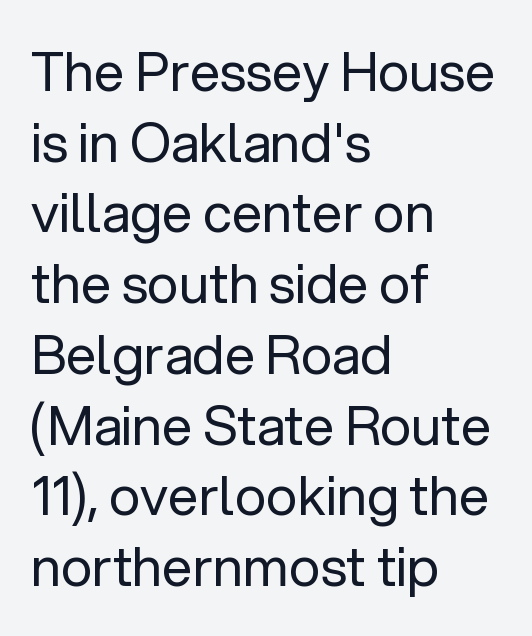
The image shows 54 px regular-weight sans-serif type, upright; set left-aligned, normal line spacing (1.31x), normal letter spacing, not underlined; low stroke contrast and a medium x-height.
